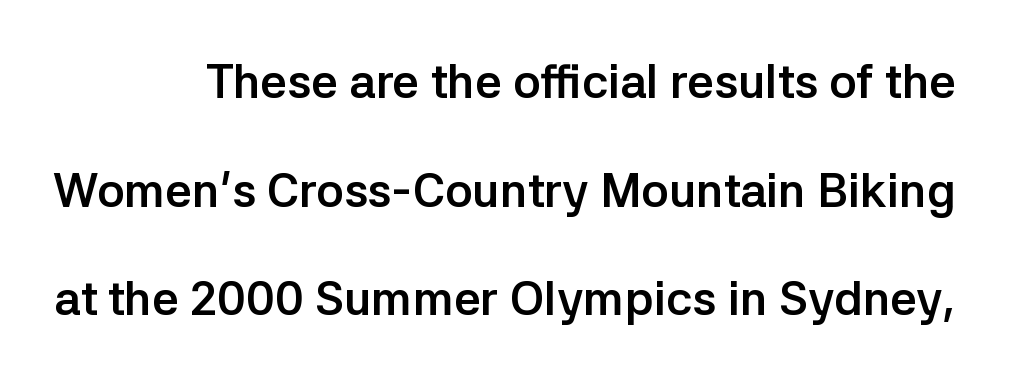
Ordinary non-slanted type is in use. This is sans-serif lettering, the kind often seen on screens and signage. Chunky letters — that's bold for sure. The passage shown is typed in a proportional face where columns would drift. Compared with typical body copy, the letter spacing here is the same. Each new line begins a long way beneath the previous one.
